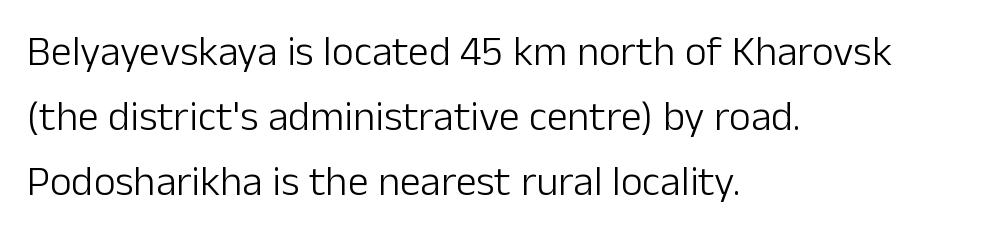
The image shows 42 px light sans-serif type, upright; set left-aligned, normal line spacing (1.55x), normal letter spacing, not underlined; low stroke contrast and a medium x-height.
